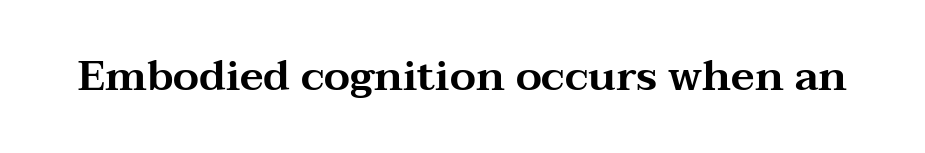
The image shows 42 px wide serif type, upright; set normal letter spacing, not underlined; medium stroke contrast and a medium x-height.
